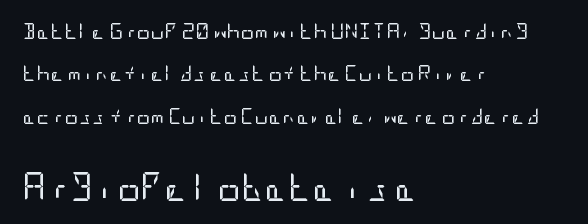
The image shows 29 px regular-weight, condensed sans-serif type, upright; set left-aligned, loose line spacing (2.49x), normal letter spacing, not underlined; the second (bottom) block is 1.71x larger; low stroke contrast and a large x-height.
